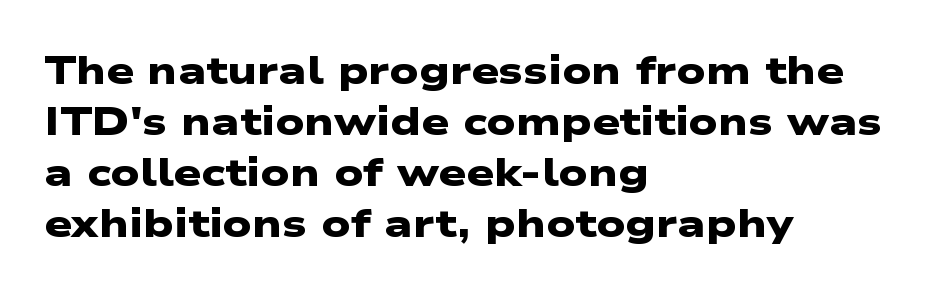
{"serif": "no", "bold": "yes", "weight": "heavy", "width": "wide", "stroke_contrast": "low", "x_height": "medium", "monospaced": "no", "underline": "no", "align": "left", "line_spacing": "normal", "line_spacing_ratio": 1.31, "letter_spacing": "normal", "letter_spacing_em": 0.0, "glyph_px": 39}
